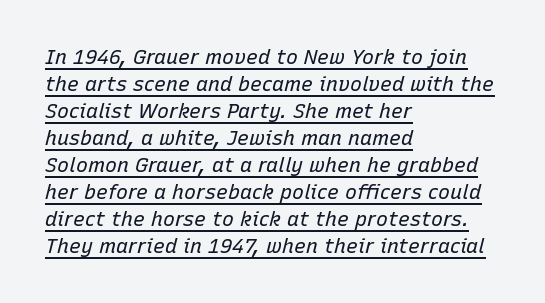
Tall strokes in this sample are angled rather than plumb. A typesetter would call this zero additional tracking. The rag falls on the right side of this text block. Has an underline been added? It has. The rendering uses a moderate line-height, typical for paragraphs.
